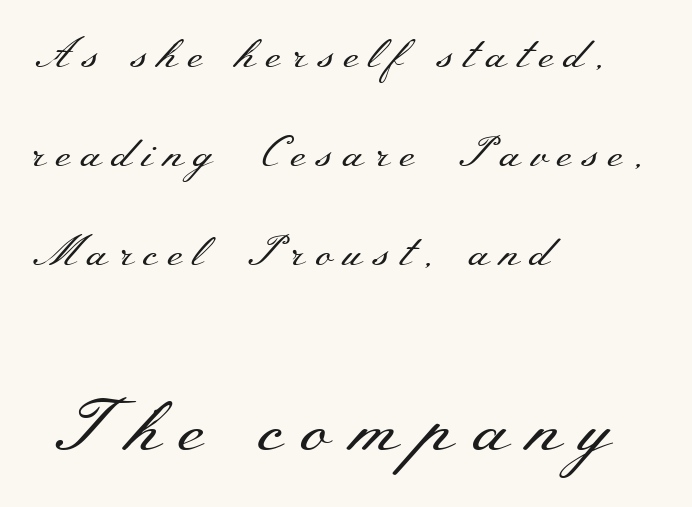
The image shows 73 px regular-weight, wide serif type; set left-aligned, loose line spacing (2.36x), unusually wide letter spacing (+0.24 em), not underlined; the second (bottom) block is 1.74x larger; medium stroke contrast and a small x-height.
